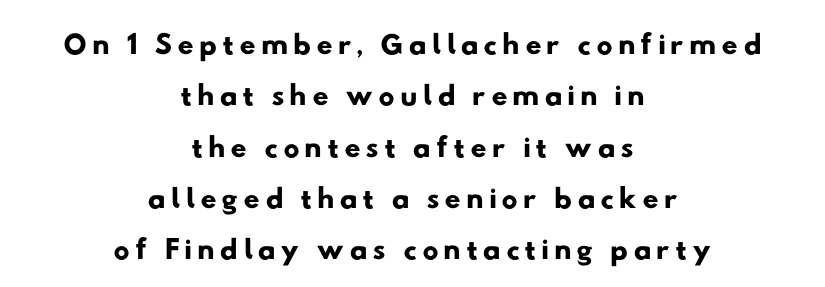
Typeset on center — no edge is straight. Look at the bottom of the vertical strokes: they stop flat, with no serifs. Character widths vary here, with narrow letters taking less room than wide ones. Compared with typical paragraphs, the rows here are closer together. Each row of text sits above clean, open space.
